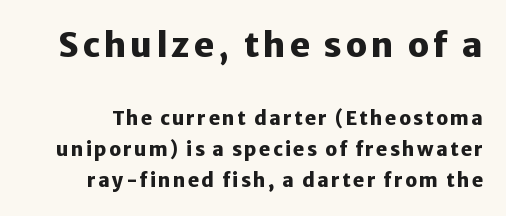
Q: Is the text bold? A: Yes.
Q: Is the text italic (slanted)? A: No, it is upright.
Q: Is the typeface a serif or a sans-serif typeface? A: Sans-serif.
Q: Is the text underlined? A: No.
Q: Is the spacing between lines tight, normal or loose? A: Normal.
Q: Which block of text is set in a larger size, the first (top) or the second (bottom)? A: The first (top) one.
Q: Width (condensed, normal, or wide)? A: Normal.
Q: Stroke contrast? A: Low.
Q: x-height? A: Medium.
Q: Monospaced? A: No.
